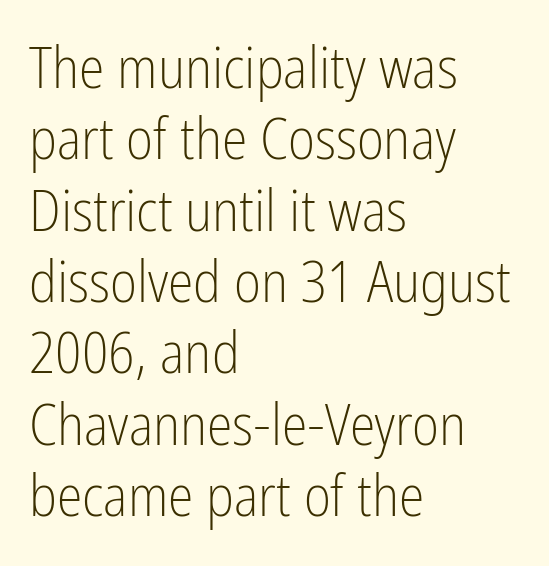
The image shows 58 px light, condensed sans-serif type, upright; set left-aligned, line spacing 1.23x, normal letter spacing, not underlined; low stroke contrast and a medium x-height.
